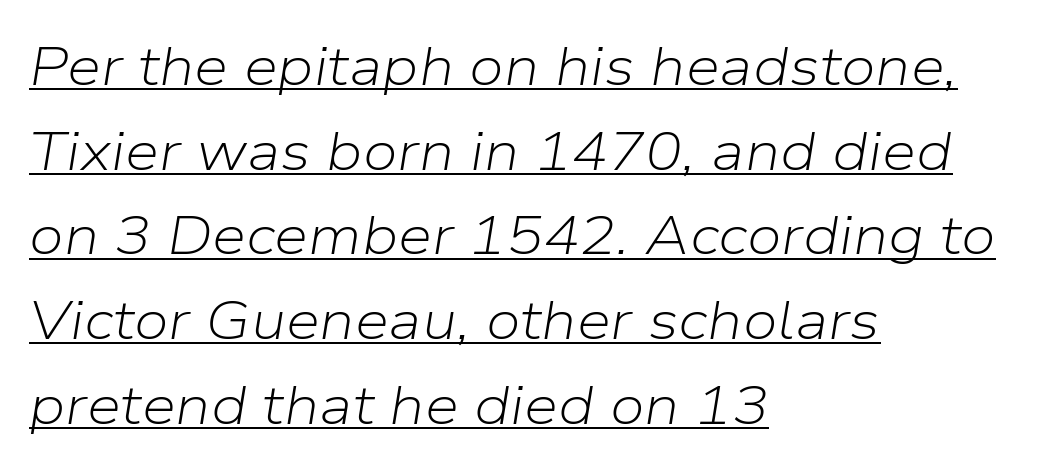
Q: Is the text bold? A: No.
Q: Is the text italic (slanted)? A: Yes, it leans right by about 9 degrees.
Q: Is the text underlined? A: Yes.
Q: How is the paragraph aligned? A: Left-aligned.
Q: Is the spacing between letters normal or unusually wide? A: Normal.
Q: Is the spacing between lines tight, normal or loose? A: Normal.
Q: Width (condensed, normal, or wide)? A: Normal.
Q: Stroke contrast? A: Low.
Q: x-height? A: Medium.
Q: Monospaced? A: No.
